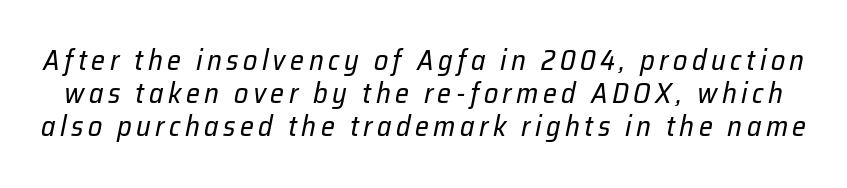
Q: Is the text bold? A: No.
Q: Is the text italic (slanted)? A: Yes, it leans right by about 12 degrees.
Q: Is the text underlined? A: No.
Q: Width (condensed, normal, or wide)? A: Normal.
Q: Stroke contrast? A: Low.
Q: x-height? A: Medium.
Q: Monospaced? A: No.
